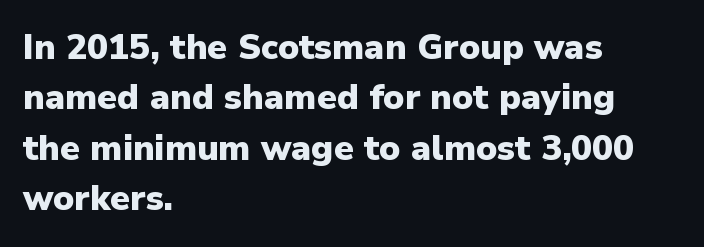
Q: Is the text bold? A: Yes.
Q: Is the text italic (slanted)? A: No, it is upright.
Q: Is the typeface a serif or a sans-serif typeface? A: Sans-serif.
Q: Is the text underlined? A: No.
Q: How is the paragraph aligned? A: Left-aligned.
Q: Is the spacing between letters normal or unusually wide? A: Normal.
Q: Is the spacing between lines tight, normal or loose? A: Normal.
Q: Width (condensed, normal, or wide)? A: Normal.
Q: Stroke contrast? A: Low.
Q: x-height? A: Medium.
Q: Monospaced? A: No.
